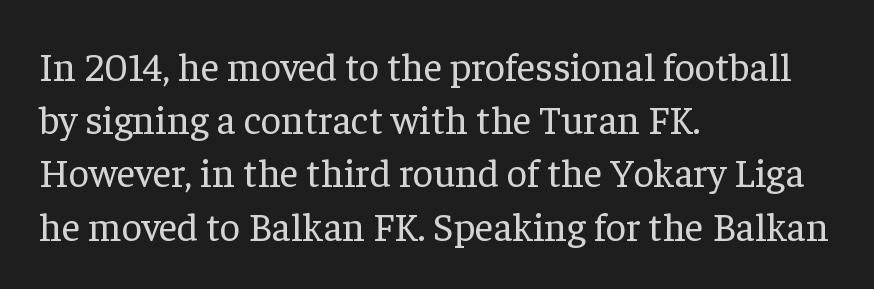
The image shows 40 px regular-weight serif type, upright; set left-aligned, normal line spacing (1.33x), normal letter spacing, not underlined; low stroke contrast and a medium x-height.
